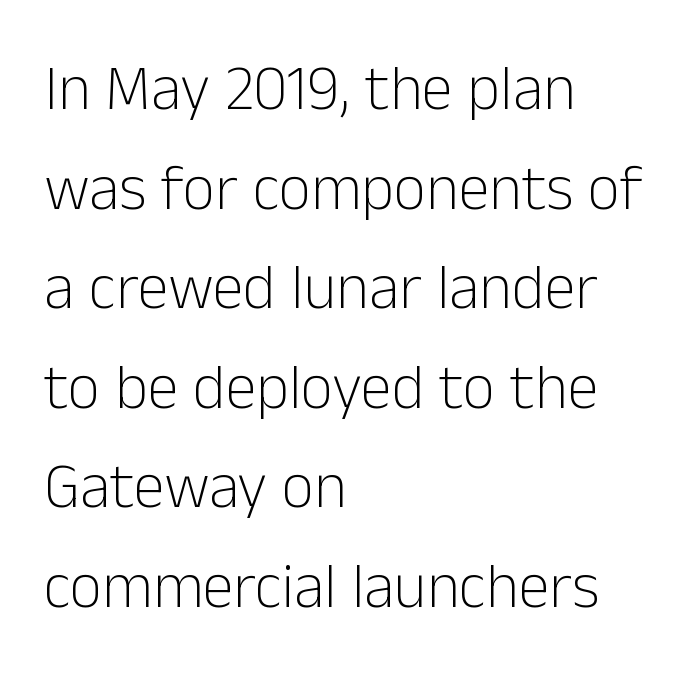
The image shows 63 px light sans-serif type, upright; set left-aligned, normal line spacing (1.58x), normal letter spacing, not underlined; low stroke contrast and a medium x-height.
